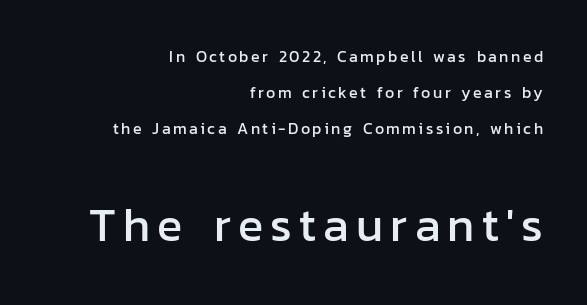
The image shows 47 px sans-serif type, upright; set right-aligned, loose line spacing (2.24x), not underlined; the second (bottom) block is 2.94x larger; low stroke contrast and a medium x-height.
